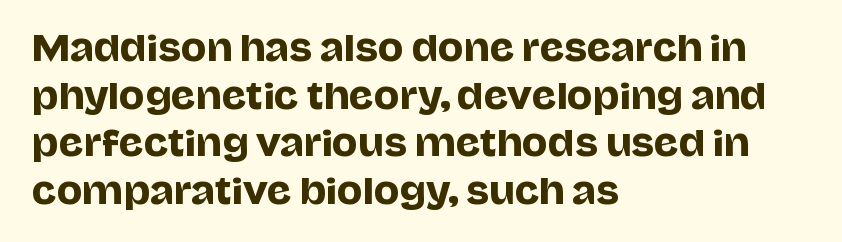
The image shows 34 px sans-serif type, upright; set left-aligned, normal line spacing (1.4x), normal letter spacing, not underlined; low stroke contrast and a large x-height.
